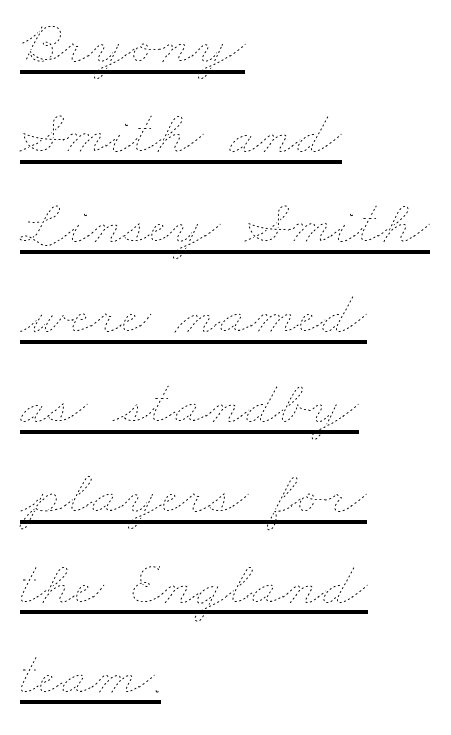
Left-aligned paragraph, ragged on the right. Stroke mass is kept to a normal reading level or below. The lettering is marked with a stroke running underneath it. A typesetter would call this proportional, since set widths differ per character. Students, observe: this is what conventionally led text looks like. The line texture is even and compact thanks to regular tracking.
